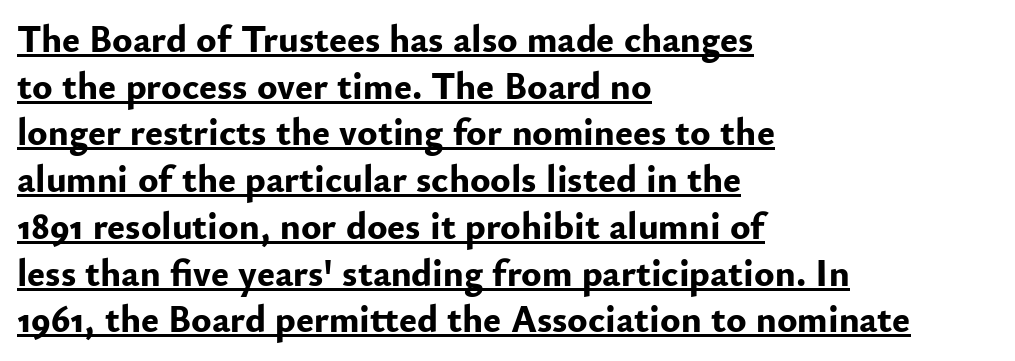
The image shows 38 px bold sans-serif type, upright; set left-aligned, line spacing 1.23x, normal letter spacing, underlined; low stroke contrast and a small x-height.
